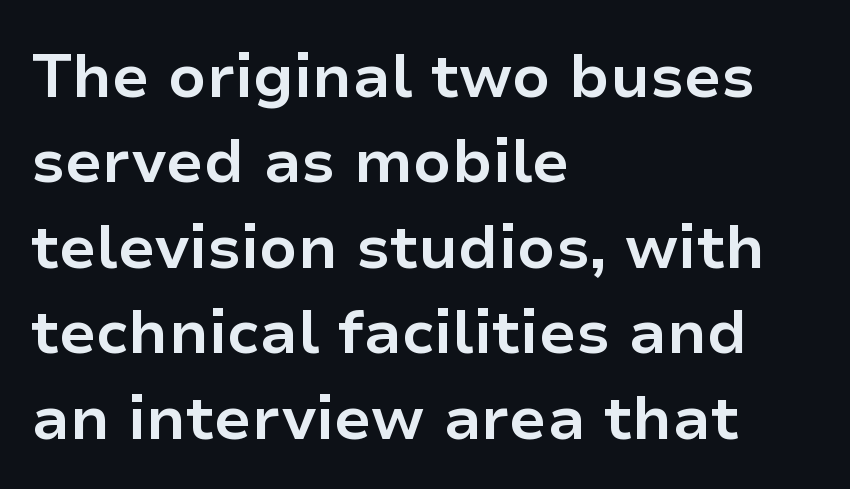
Q: Is the text bold? A: Yes.
Q: Is the text italic (slanted)? A: No, it is upright.
Q: Is the typeface a serif or a sans-serif typeface? A: Sans-serif.
Q: Is the text underlined? A: No.
Q: How is the paragraph aligned? A: Left-aligned.
Q: Is the spacing between letters normal or unusually wide? A: Normal.
Q: Is the spacing between lines tight, normal or loose? A: Normal.
Q: Width (condensed, normal, or wide)? A: Normal.
Q: Stroke contrast? A: Low.
Q: x-height? A: Medium.
Q: Monospaced? A: No.
